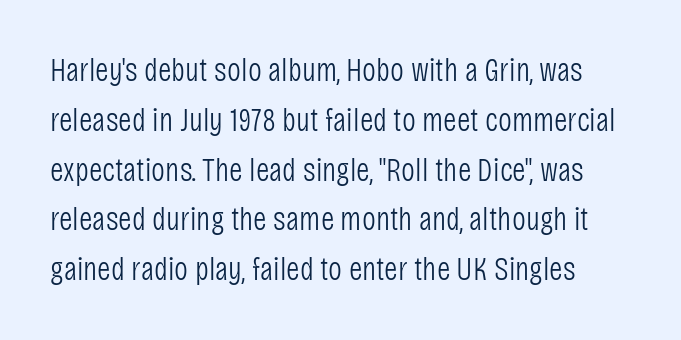
Q: Is the text bold? A: No.
Q: Is the text italic (slanted)? A: No, it is upright.
Q: Is the typeface a serif or a sans-serif typeface? A: Sans-serif.
Q: Is the text underlined? A: No.
Q: Is the spacing between letters normal or unusually wide? A: Normal.
Q: Is the spacing between lines tight, normal or loose? A: Normal.
Q: Width (condensed, normal, or wide)? A: Condensed.
Q: Stroke contrast? A: Low.
Q: x-height? A: Large.
Q: Monospaced? A: No.
